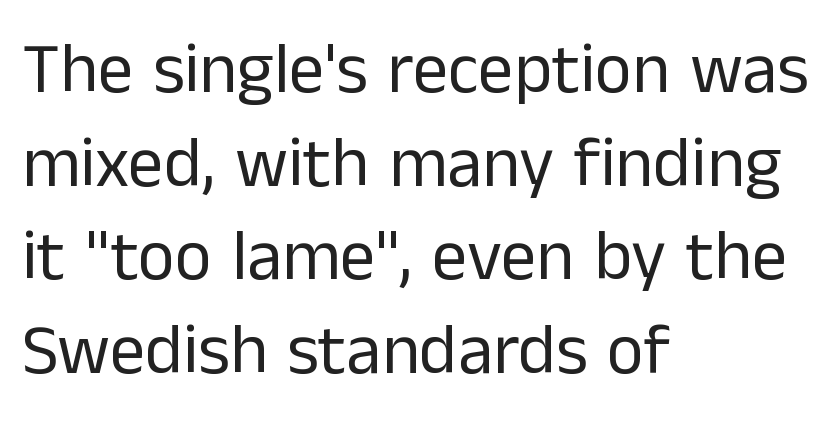
The image shows 71 px regular-weight sans-serif type, upright; set left-aligned, normal line spacing (1.32x), normal letter spacing, not underlined; low stroke contrast and a medium x-height.
